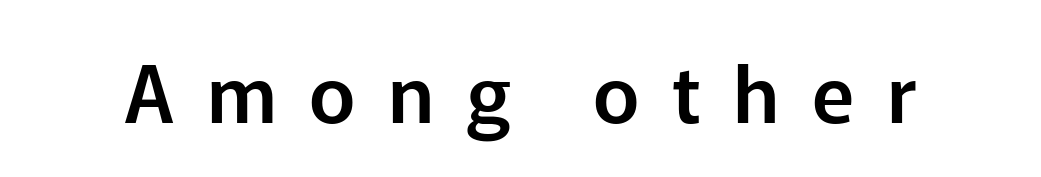
Q: Is the text italic (slanted)? A: No, it is upright.
Q: Is the typeface a serif or a sans-serif typeface? A: Sans-serif.
Q: Is the text underlined? A: No.
Q: Is the spacing between letters normal or unusually wide? A: Unusually wide.
Q: Width (condensed, normal, or wide)? A: Normal.
Q: Stroke contrast? A: Low.
Q: x-height? A: Medium.
Q: Monospaced? A: No.
